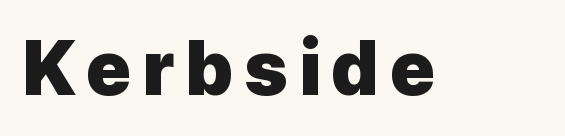
Unlike a traditional serif, this face leaves its strokes unadorned. The rendering uses a bold face; every stroke is thick and dark. The letters stand upright; this is a roman face. These lines are rendered in a variable-pitch font. Words float on clear page, feet unadorned.
